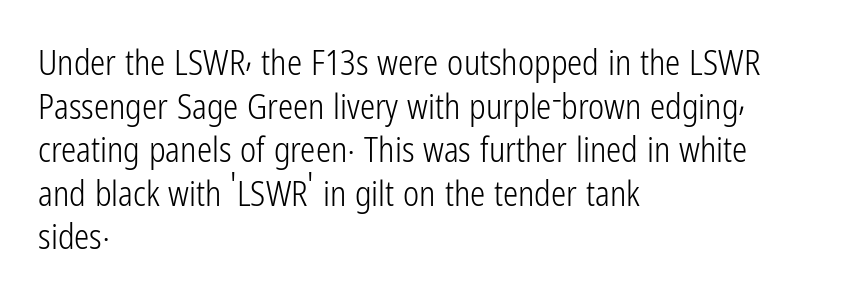
Q: Is the text bold? A: No.
Q: Is the text italic (slanted)? A: No, it is upright.
Q: Is the typeface a serif or a sans-serif typeface? A: Sans-serif.
Q: Is the text underlined? A: No.
Q: How is the paragraph aligned? A: Left-aligned.
Q: Is the spacing between letters normal or unusually wide? A: Normal.
Q: Is the spacing between lines tight, normal or loose? A: Normal.
Q: Width (condensed, normal, or wide)? A: Condensed.
Q: Stroke contrast? A: Low.
Q: x-height? A: Medium.
Q: Monospaced? A: No.
